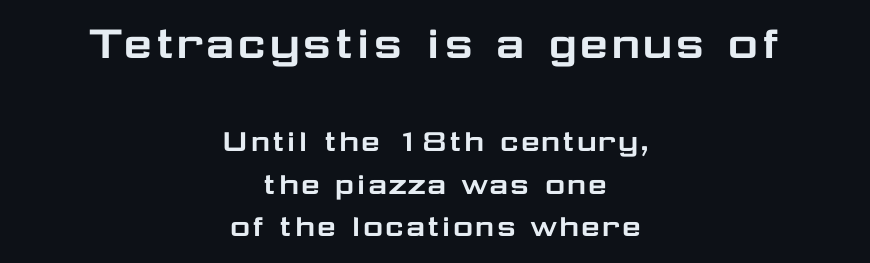
Beneath every word, the page is bare. Words appear dense and cohesive because spacing is normal. The font's upright variant was chosen for this text. Every row of glyphs is offset so its center matches the block's center. The rendering uses natural spacing where letterforms have individual widths.
